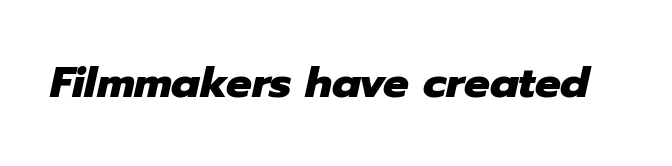
{"italic": "yes", "lean": "right", "slant_degrees": 12, "bold": "yes", "weight": "heavy", "width": "normal", "stroke_contrast": "low", "x_height": "medium", "monospaced": "no", "underline": "no", "letter_spacing": "normal", "letter_spacing_em": 0.0, "glyph_px": 43}
